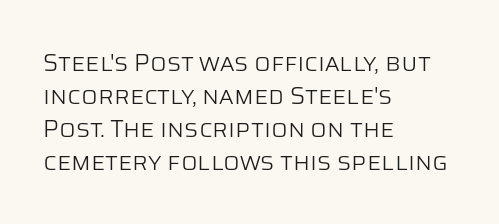
Q: Is the text bold? A: No.
Q: Is the text italic (slanted)? A: No, it is upright.
Q: Is the text underlined? A: No.
Q: How is the paragraph aligned? A: Left-aligned.
Q: Is the spacing between letters normal or unusually wide? A: Normal.
Q: Is the spacing between lines tight, normal or loose? A: Normal.
